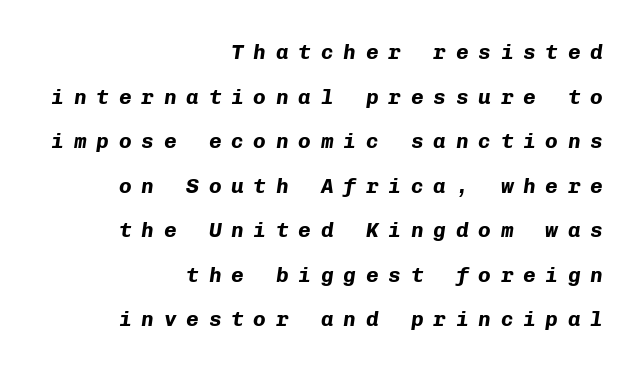
{"italic": "yes", "lean": "right", "slant_degrees": 8, "bold": "yes", "underline": "no", "align": "right", "line_spacing": "loose", "line_spacing_ratio": 2.12, "letter_spacing": "wide", "letter_spacing_em": 0.47, "glyph_px": 21}
